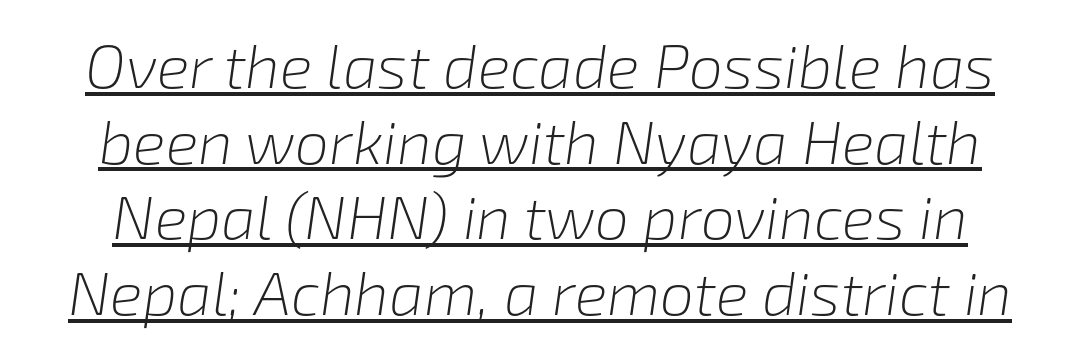
Q: Is the text bold? A: No.
Q: Is the text italic (slanted)? A: Yes, it leans right by about 8 degrees.
Q: Is the text underlined? A: Yes.
Q: Is the spacing between letters normal or unusually wide? A: Normal.
Q: Width (condensed, normal, or wide)? A: Normal.
Q: Stroke contrast? A: Low.
Q: x-height? A: Medium.
Q: Monospaced? A: No.
